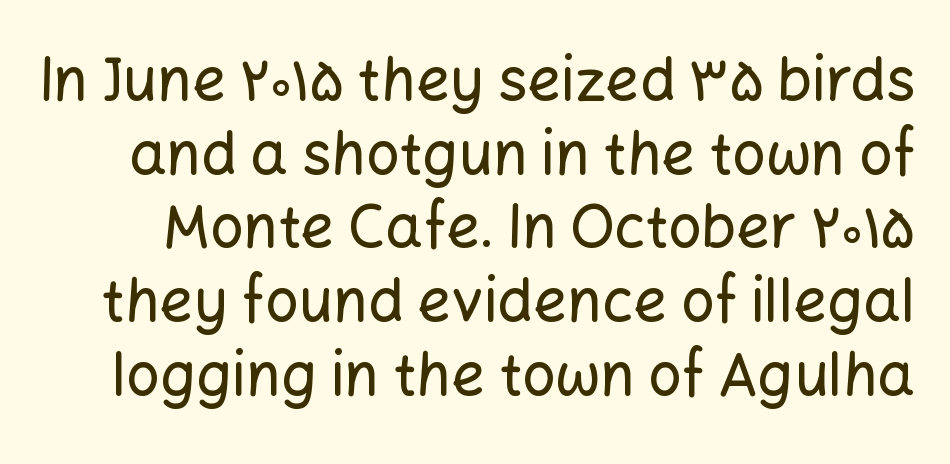
The image shows 59 px sans-serif type, upright; set normal line spacing (1.25x), normal letter spacing, not underlined; low stroke contrast and a medium x-height.
